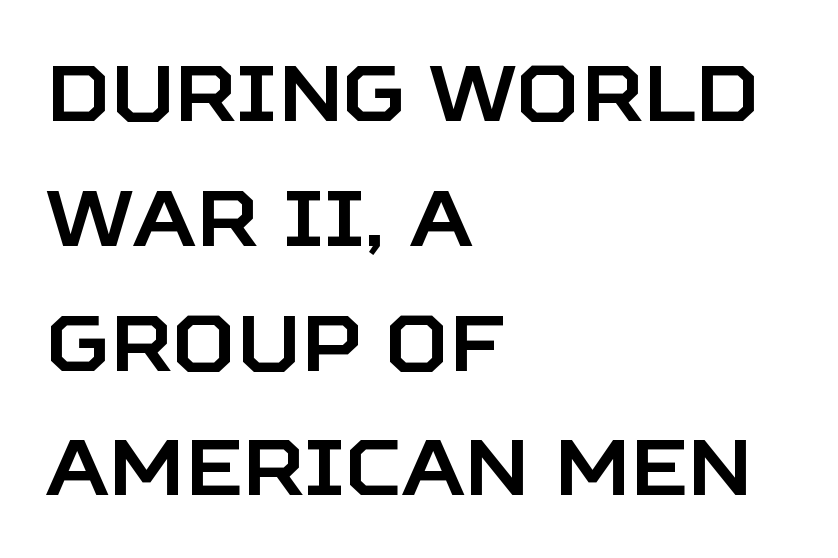
All the whitespace from short lines collects on the right. Descender tails drop into unmarked territory. Nothing sits at the stroke ends, so this counts as sans-serif. The rendering uses a moderate line-height, typical for paragraphs.
